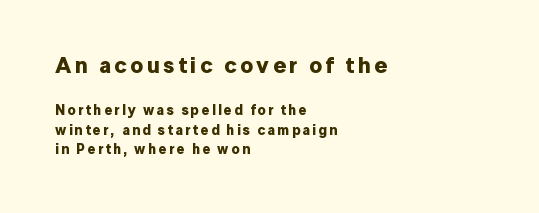
The image shows 22 px bold type, upright; set left-aligned, normal line spacing (1.39x), not underlined; the first (top) block is 1.57x larger.
